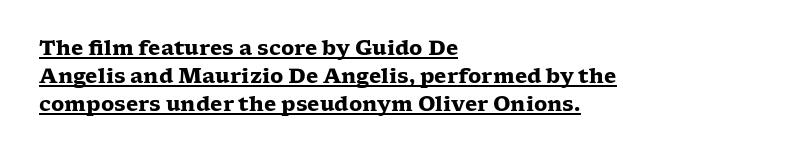
The image shows 20 px bold type, upright; set left-aligned, normal line spacing (1.4x), normal letter spacing, underlined.
